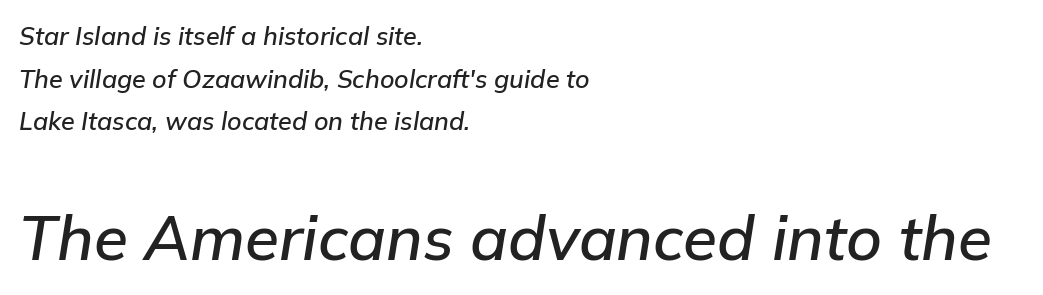
The image shows 62 px text type, italic (leaning right); set left-aligned, line spacing 1.71x, normal letter spacing, not underlined; the second (bottom) block is 2.48x larger; low stroke contrast and a medium x-height.
